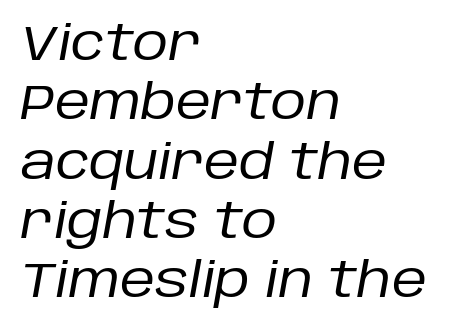
Is the type heavy? It reads as light-to-regular instead. Lines of text with bare space underneath. You could not count columns in this text — the font is proportionally spaced. These lines were composed using italics.
